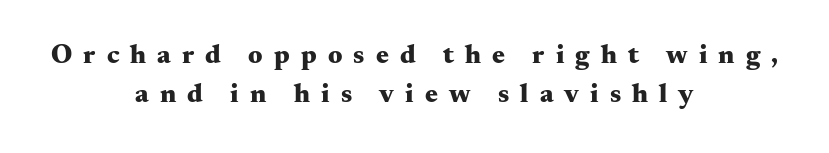
{"italic": "no", "bold": "yes", "underline": "no", "align": "center", "line_spacing": "normal", "line_spacing_ratio": 1.44, "letter_spacing": "wide", "letter_spacing_em": 0.41, "glyph_px": 27}
